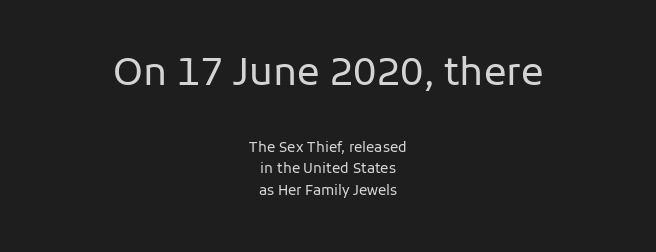
The image shows 38 px regular-weight sans-serif type, upright; set centered, normal line spacing (1.54x), normal letter spacing, not underlined; the first (top) block is 2.71x larger; low stroke contrast and a medium x-height.
